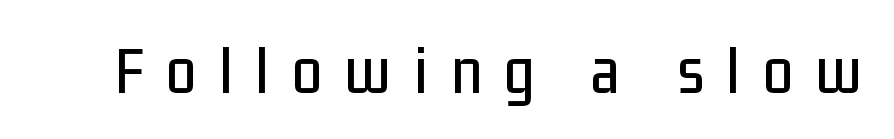
Only glyphs here, with clear space below each row. The glyphs in this specimen are sans serif. This sample uses expanded letter spacing, leaving extra air between glyphs. Proportional: the letters do not fall into vertical columns.
